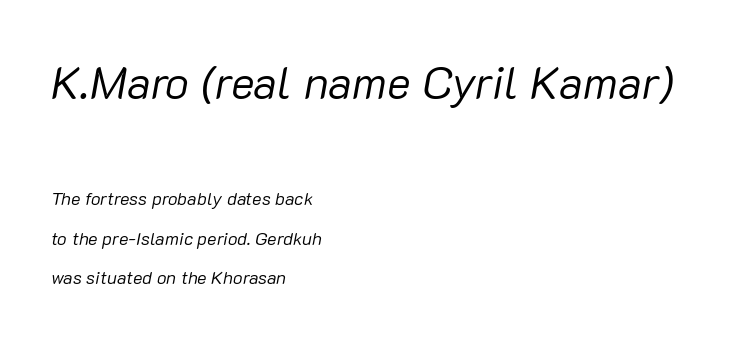
The image shows 45 px regular-weight type, italic (leaning right); set left-aligned, loose line spacing (2.2x), normal letter spacing, not underlined; the first (top) block is 2.5x larger; low stroke contrast and a medium x-height.
